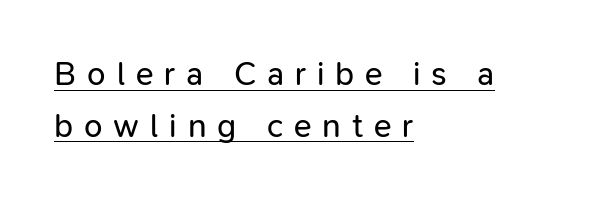
{"serif": "no", "italic": "no", "bold": "no", "weight": "regular", "width": "normal", "stroke_contrast": "low", "x_height": "medium", "monospaced": "no", "underline": "yes", "align": "left", "line_spacing": "normal", "line_spacing_ratio": 1.57, "letter_spacing": "wide", "letter_spacing_em": 0.33, "glyph_px": 33}
